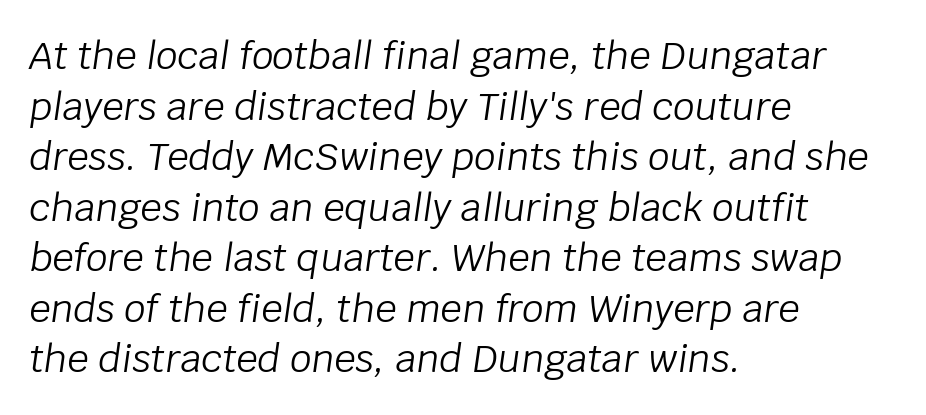
Q: Is the text bold? A: No.
Q: Is the text italic (slanted)? A: Yes, it leans right by about 8 degrees.
Q: Is the text underlined? A: No.
Q: How is the paragraph aligned? A: Left-aligned.
Q: Is the spacing between letters normal or unusually wide? A: Normal.
Q: Is the spacing between lines tight, normal or loose? A: Normal.
Q: Width (condensed, normal, or wide)? A: Normal.
Q: Stroke contrast? A: Low.
Q: x-height? A: Large.
Q: Monospaced? A: No.
